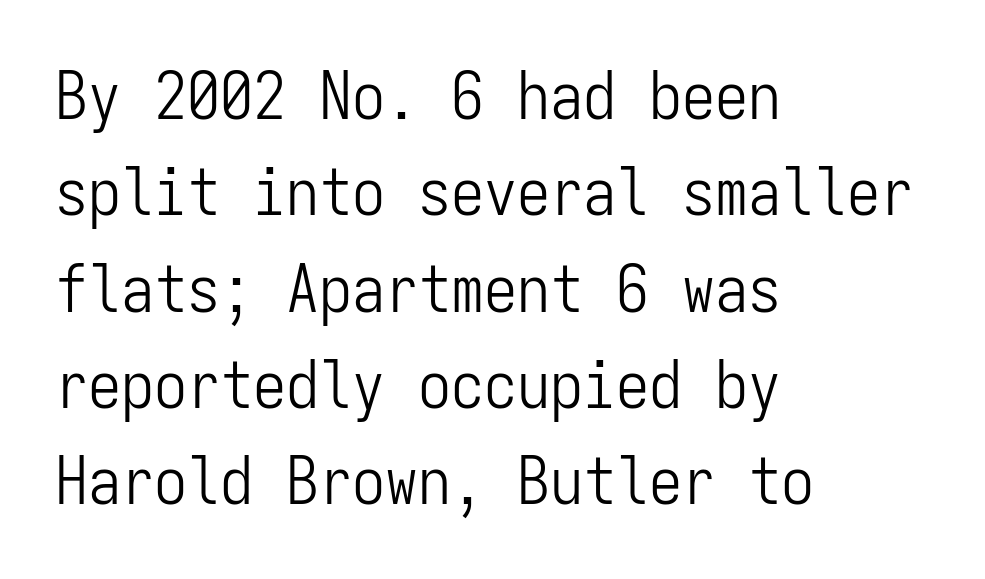
{"serif": "no", "italic": "no", "bold": "no", "weight": "light", "width": "condensed", "stroke_contrast": "low", "x_height": "medium", "monospaced": "yes", "underline": "no", "align": "left", "line_spacing": "normal", "line_spacing_ratio": 1.46, "letter_spacing": "normal", "letter_spacing_em": 0.0, "glyph_px": 66}
